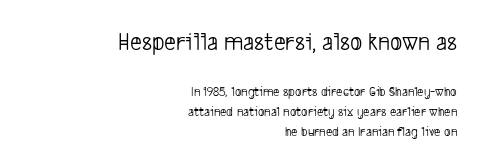
The image shows 26 px text type; set right-aligned, normal line spacing (1.41x), normal letter spacing, not underlined; the first (top) block is 1.86x larger.
